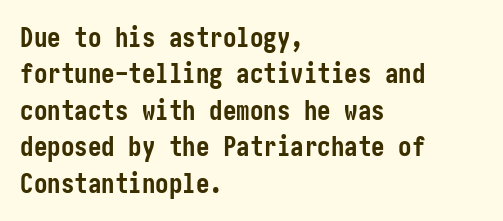
Q: Is the text bold? A: Yes.
Q: Is the text italic (slanted)? A: No, it is upright.
Q: Is the text underlined? A: No.
Q: How is the paragraph aligned? A: Left-aligned.
Q: Is the spacing between letters normal or unusually wide? A: Normal.
Q: Is the spacing between lines tight, normal or loose? A: Normal.
